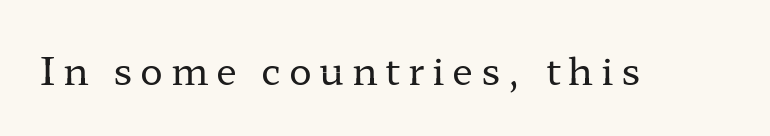
Ink coverage per letter is moderate at most. Think of a printed novel: that variable character pitch is what you see here. Do the letters lean? They stand straight. This sample uses expanded letter spacing, leaving extra air between glyphs. Small tapered or slab feet sit at the stroke ends, so this counts as serif.
